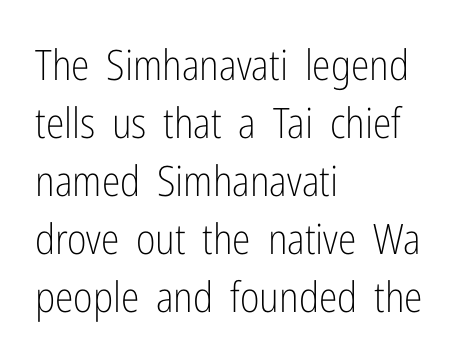
The image shows 42 px light, condensed sans-serif type, upright; set left-aligned, normal line spacing (1.38x), normal letter spacing, not underlined; low stroke contrast and a medium x-height.
